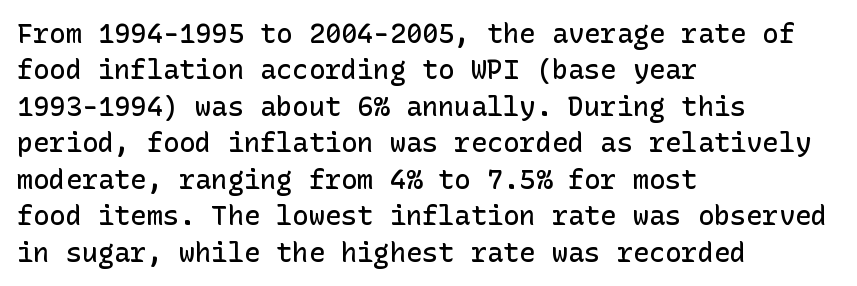
{"italic": "no", "bold": "semi", "underline": "no", "align": "left", "line_spacing": "normal", "line_spacing_ratio": 1.35, "letter_spacing": "normal", "letter_spacing_em": 0.0, "glyph_px": 27}
